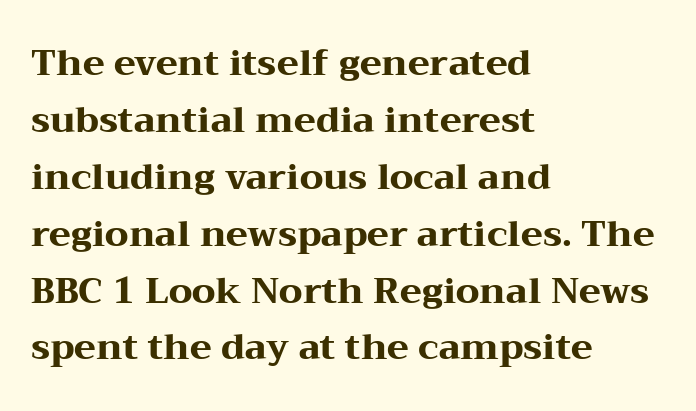
The image shows 36 px heavy, wide serif type, upright; set left-aligned, normal line spacing (1.58x), normal letter spacing, not underlined; medium stroke contrast and a medium x-height.
